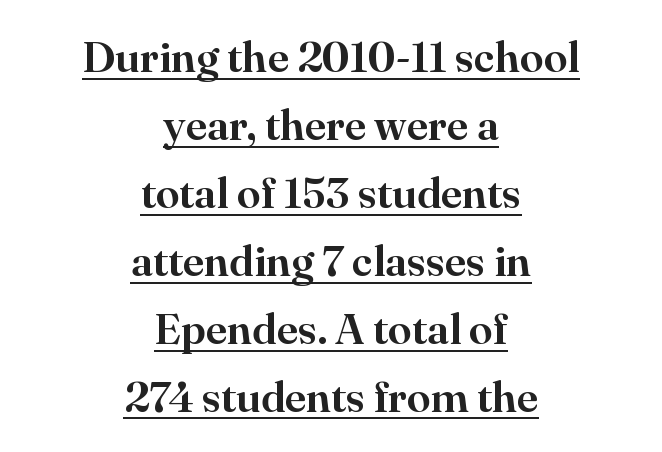
It's the straight-up-and-down kind of type. Line spacing here is normal. Each letter keeps its own natural width here, so spacing adapts to shape. Which margin do the lines hug? Neither — every line sits in the middle. The letterforms sit shoulder to shoulder at normal distance. The face used here appears with an underline applied.
